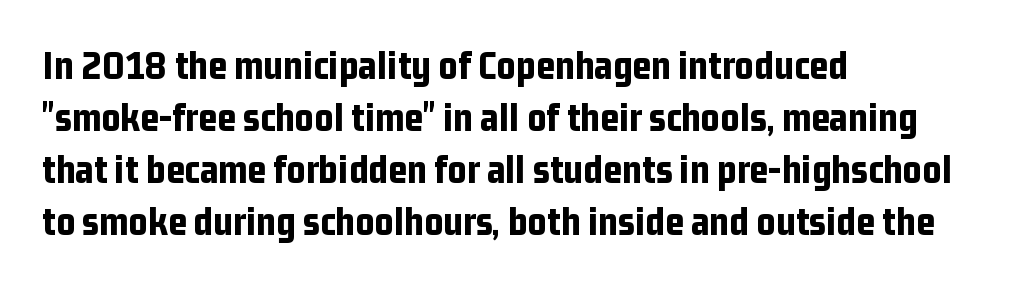
The image shows 41 px bold, condensed sans-serif type, upright; set left-aligned, normal line spacing (1.27x), normal letter spacing, not underlined; low stroke contrast and a medium x-height.
